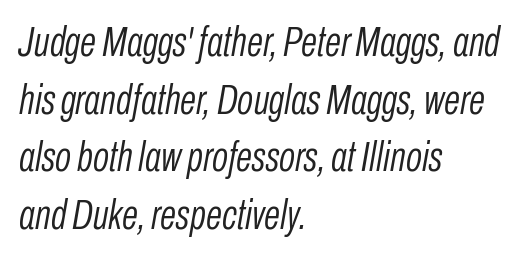
Lines of text with bare space underneath. Leading matches the norm, producing a regular column. Yep, that's italic — everything's leaning. The paragraph has a hard left edge and a soft right edge. Weight: not bold — regular or lighter. Standard letterfit; no display-style spreading of the glyphs.
